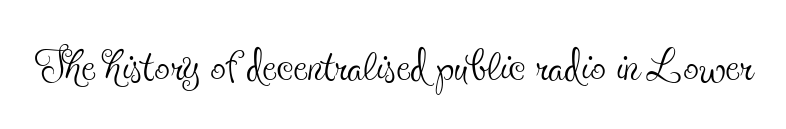
Q: Is the text bold? A: No.
Q: Is the typeface a serif or a sans-serif typeface? A: Serif.
Q: Is the text underlined? A: No.
Q: Is the spacing between letters normal or unusually wide? A: Normal.
Q: Width (condensed, normal, or wide)? A: Condensed.
Q: x-height? A: Small.
Q: Monospaced? A: No.
